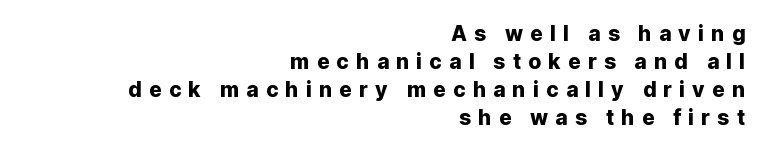
Q: Is the text italic (slanted)? A: No, it is upright.
Q: Is the text underlined? A: No.
Q: How is the paragraph aligned? A: Right-aligned.
Q: Is the spacing between letters normal or unusually wide? A: Unusually wide.
Q: Is the spacing between lines tight, normal or loose? A: Normal.
